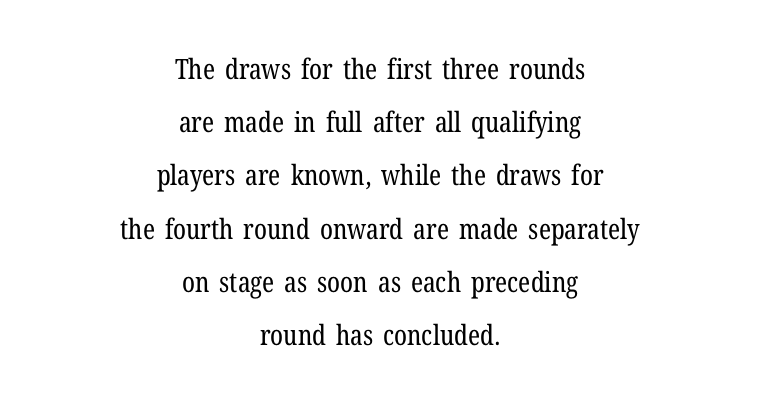
{"serif": "yes", "italic": "no", "bold": "no", "weight": "regular", "width": "condensed", "stroke_contrast": "low", "x_height": "medium", "monospaced": "no", "underline": "no", "align": "center", "line_spacing": "loose", "line_spacing_ratio": 1.9, "letter_spacing": "normal", "letter_spacing_em": 0.0, "glyph_px": 28}
